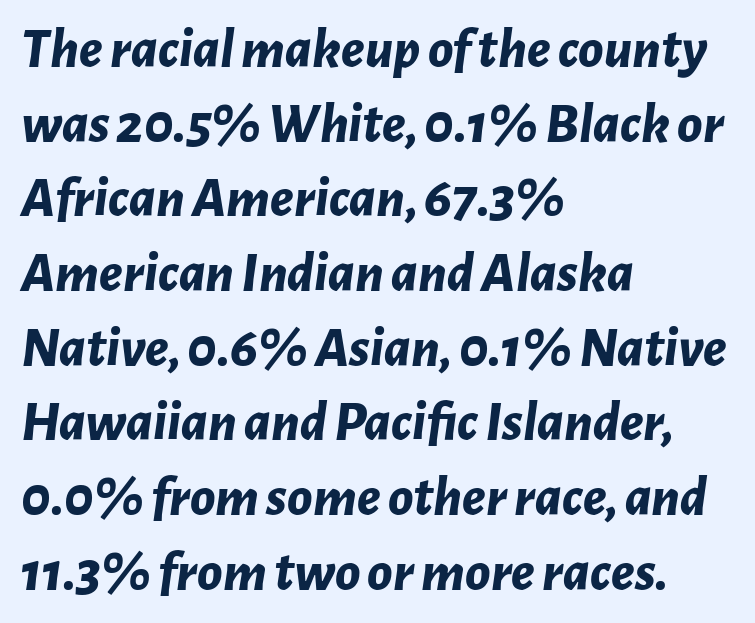
The lines sit at an ordinary, default distance from one another. Line beginnings align vertically; line endings do not. The passage shown is emphatically bold. The words here are not underlined. The whole block is typeset with a tilt.
